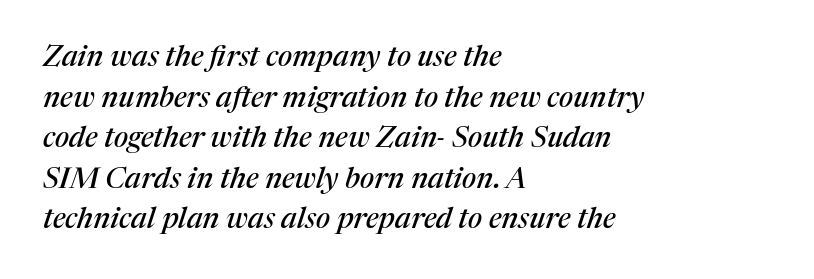
Type style note: has serifs. The zone under the glyphs is completely vacant. The text block is weighted toward the left margin, trailing off unevenly rightward. Italic? Definitely — the glyphs are oblique. The letters sit at their default tracking, neither squeezed nor spread.
